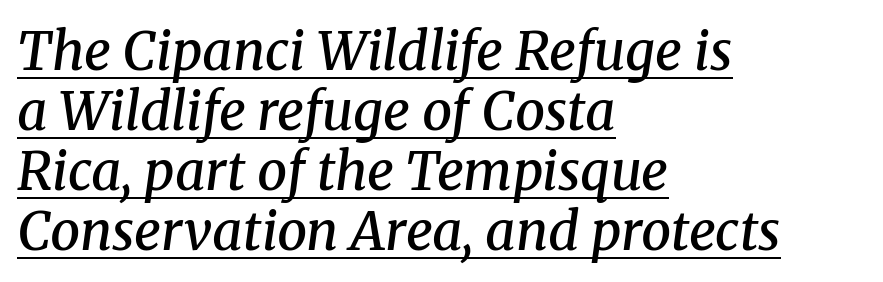
The image shows 53 px semibold serif type, italic (leaning right); set left-aligned, tight line spacing (1.13x), normal letter spacing, underlined; medium stroke contrast and a medium x-height.
